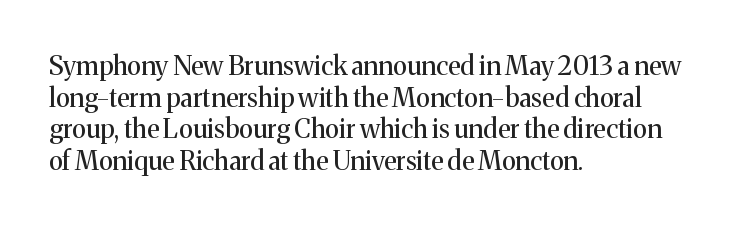
{"italic": "no", "bold": "no", "underline": "no", "align": "left", "line_spacing_ratio": 1.22, "letter_spacing": "normal", "letter_spacing_em": 0.0, "glyph_px": 26}
